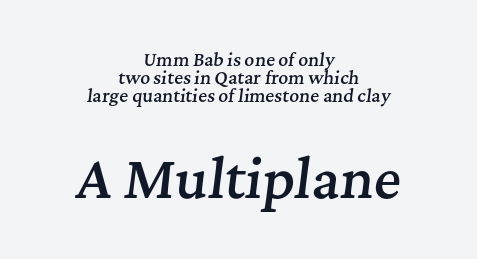
The image shows 52 px semibold serif type, italic (leaning right); set centered, tight line spacing (1.05x), normal letter spacing, not underlined; the second (bottom) block is 3.06x larger; medium stroke contrast and a medium x-height.
